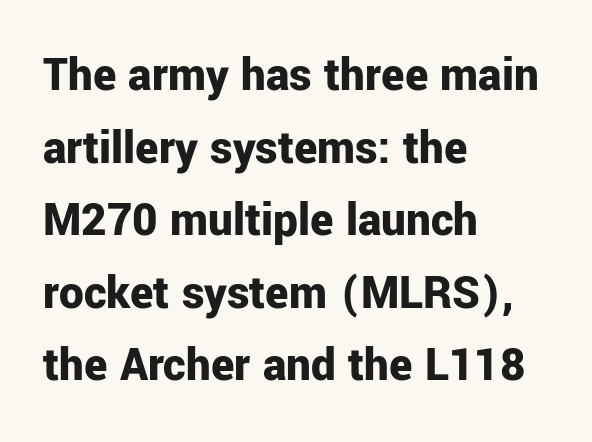
Successive baselines arrive at the customary interval. Has an underline been added? It has not. Examine the stroke ends and you'll find no serifs. Is this a fixed-width face? No — the glyphs have proportional, varying widths. The type is set solid horizontally, with unmodified tracking. Posture: straight, roman, zero tilt.
